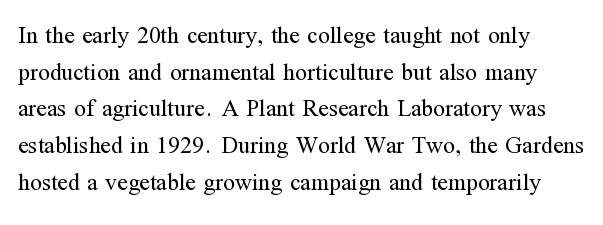
The image shows 24 px text type, upright; set normal line spacing (1.53x), normal letter spacing, not underlined.
